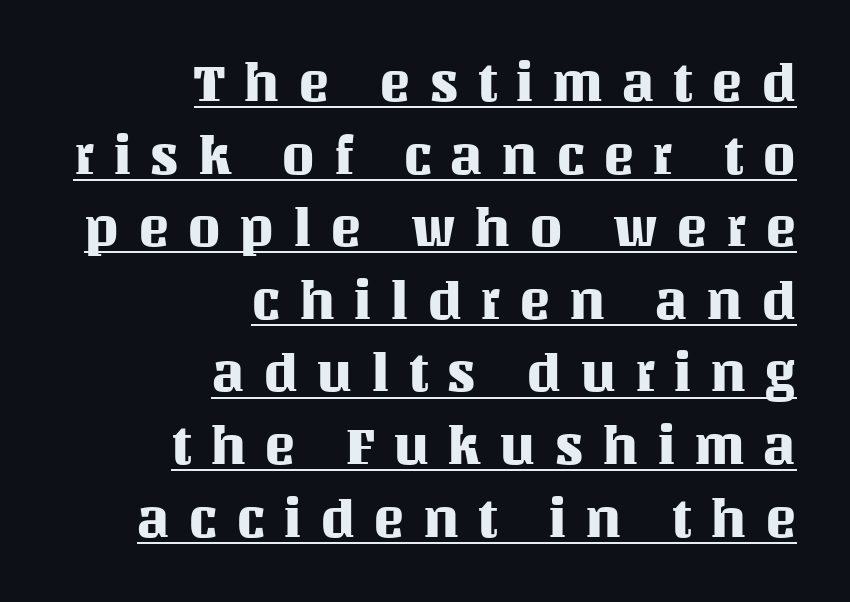
The image shows 53 px text type, upright; set right-aligned, normal line spacing (1.37x), unusually wide letter spacing (+0.34 em), underlined; medium stroke contrast and a large x-height.
